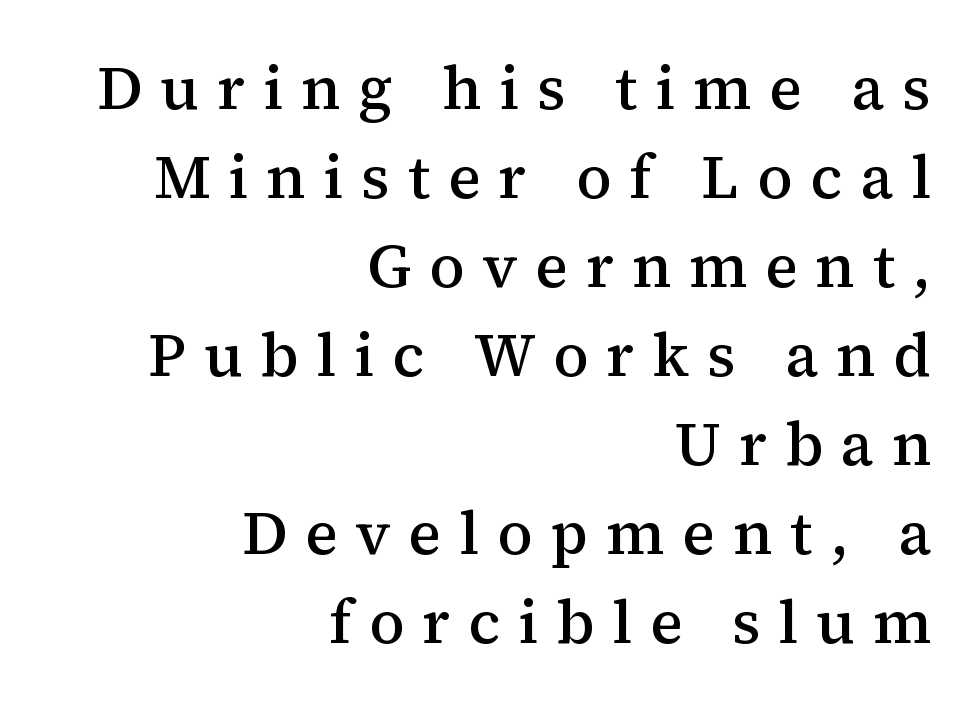
Q: Is the text bold? A: Semi-bold.
Q: Is the text italic (slanted)? A: No, it is upright.
Q: Is the typeface a serif or a sans-serif typeface? A: Serif.
Q: Is the text underlined? A: No.
Q: How is the paragraph aligned? A: Right-aligned.
Q: Is the spacing between letters normal or unusually wide? A: Unusually wide.
Q: Is the spacing between lines tight, normal or loose? A: Normal.
Q: Width (condensed, normal, or wide)? A: Normal.
Q: Stroke contrast? A: Medium.
Q: x-height? A: Medium.
Q: Monospaced? A: No.
